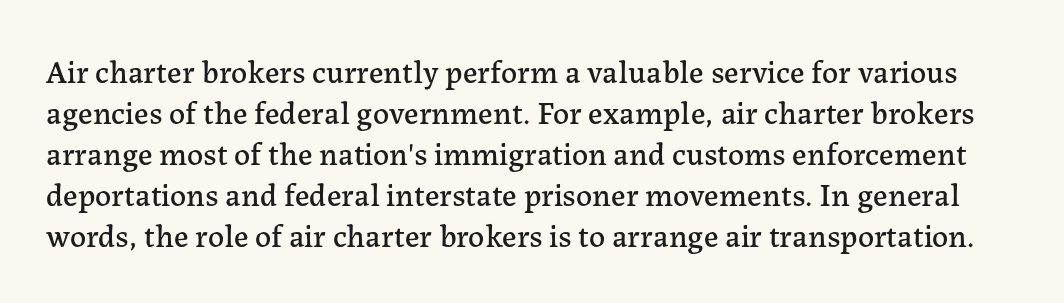
Regarding serifs, this sample has them. Upright lettering throughout. These lines are rendered in a variable-pitch font. Tracking here is standard; glyphs follow each other at the usual distance. Each new line begins a customary step beneath the previous one.
